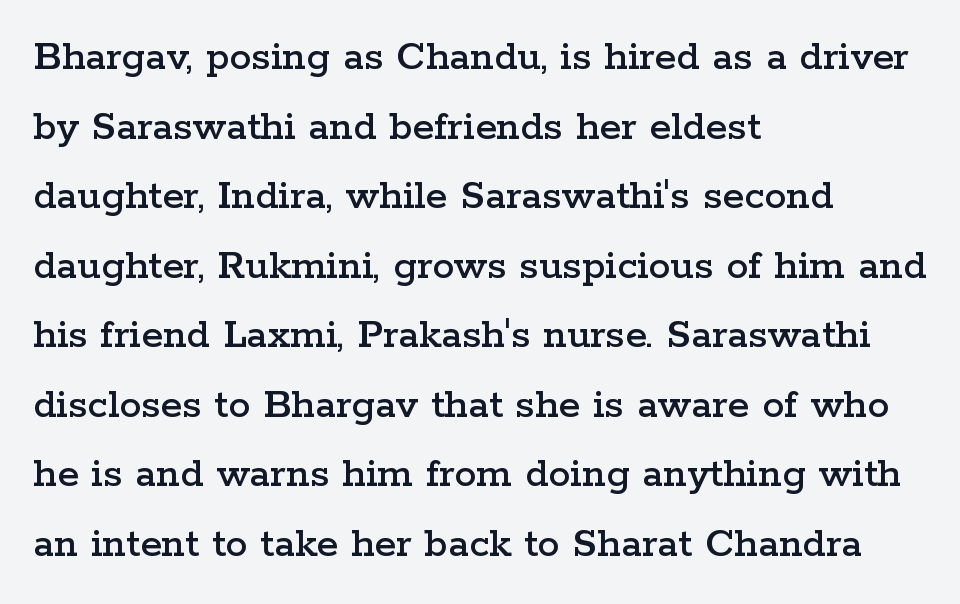
Each letter keeps its own natural width here, so spacing adapts to shape. If you measured baseline to baseline, you'd find a middling distance. Tracking here is standard; glyphs follow each other at the usual distance. Stroke terminals: seriffed.
